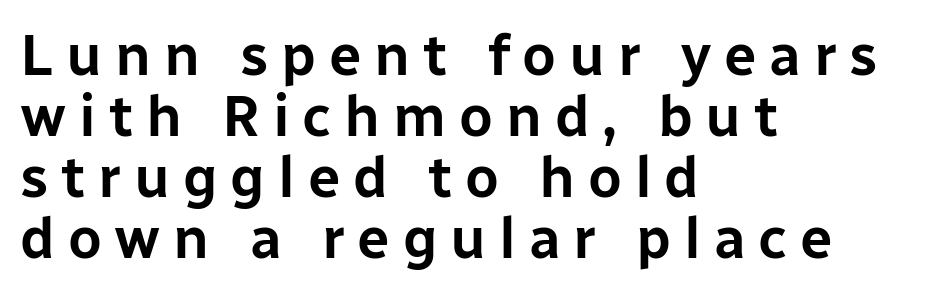
{"serif": "no", "italic": "no", "width": "normal", "stroke_contrast": "low", "x_height": "medium", "monospaced": "no", "underline": "no", "align": "left", "line_spacing": "tight", "line_spacing_ratio": 1.05, "letter_spacing": "wide", "letter_spacing_em": 0.22, "glyph_px": 58}
